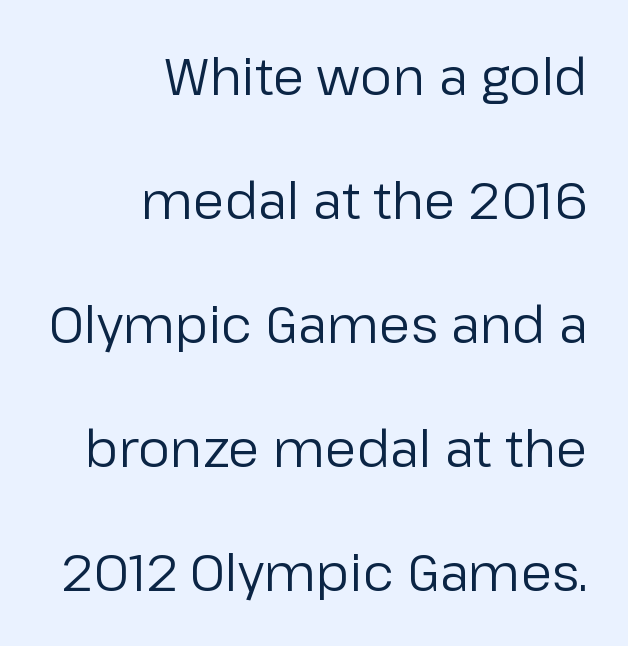
The image shows 51 px regular-weight sans-serif type, upright; set right-aligned, loose line spacing (2.43x), normal letter spacing, not underlined; low stroke contrast and a medium x-height.
